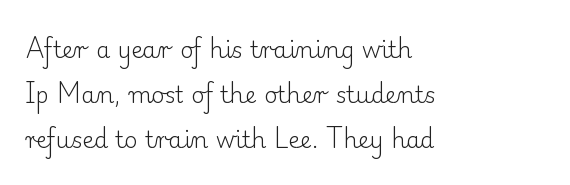
Q: Is the text bold? A: No.
Q: Is the text italic (slanted)? A: No, it is upright.
Q: Is the text underlined? A: No.
Q: How is the paragraph aligned? A: Left-aligned.
Q: Is the spacing between letters normal or unusually wide? A: Normal.
Q: Is the spacing between lines tight, normal or loose? A: Loose.
